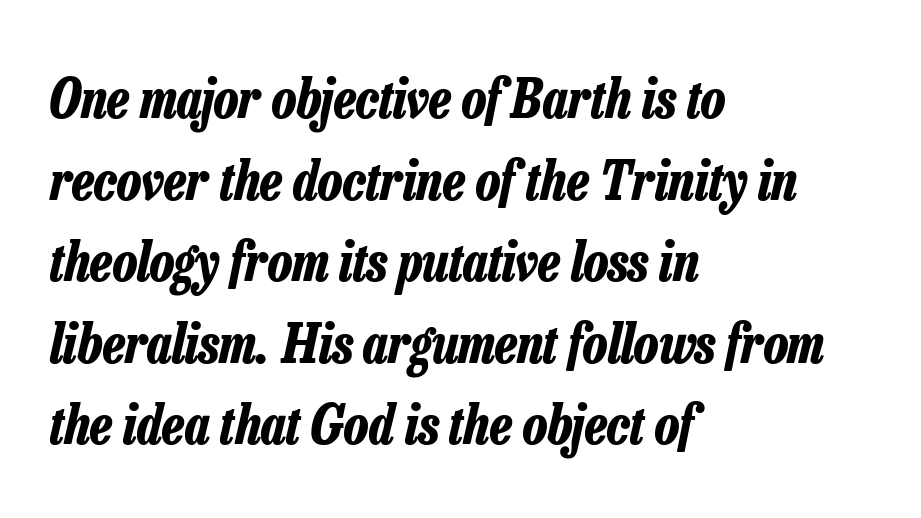
The image shows 54 px bold, condensed type, italic (leaning right); set left-aligned, normal line spacing (1.51x), normal letter spacing, not underlined; low stroke contrast and a medium x-height.
